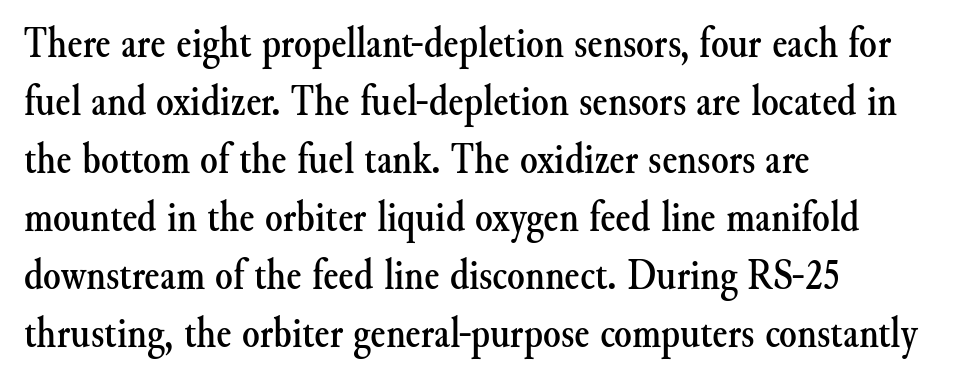
{"serif": "yes", "italic": "no", "width": "normal", "stroke_contrast": "medium", "x_height": "small", "monospaced": "no", "underline": "no", "align": "left", "line_spacing": "normal", "line_spacing_ratio": 1.29, "letter_spacing": "normal", "letter_spacing_em": 0.0, "glyph_px": 45}
